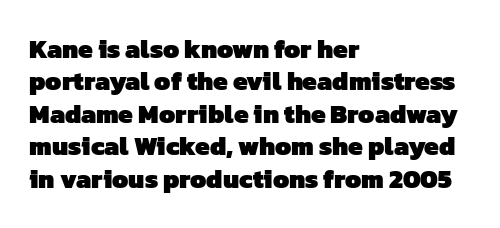
This sample keeps an unexceptional amount of space between lines. How heavy is the stroke? Heavy — this is a bold. Caption: multi-line text, flush left, ragged right. Observe the ordinary spacing: letters are neighbours, not strangers. Descender tails drop into unmarked territory.
